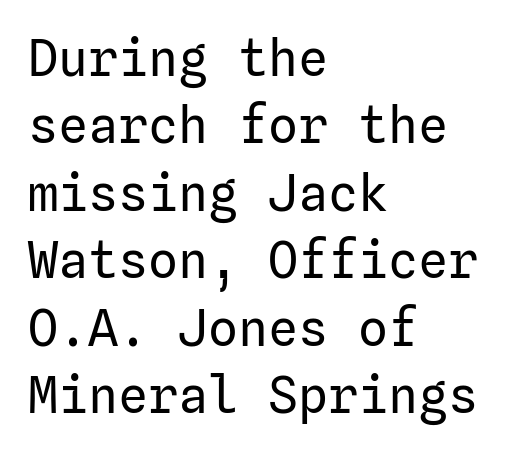
The image shows 50 px regular-weight sans-serif type, upright; set left-aligned, normal line spacing (1.35x), normal letter spacing, not underlined; low stroke contrast and a medium x-height.
